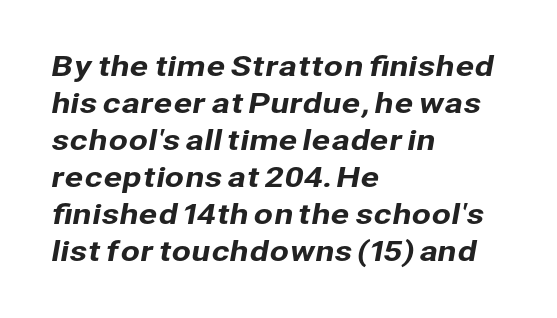
{"serif": "no", "width": "normal", "stroke_contrast": "low", "x_height": "medium", "monospaced": "no", "underline": "no", "align": "left", "line_spacing": "normal", "line_spacing_ratio": 1.32, "letter_spacing": "normal", "letter_spacing_em": 0.0, "glyph_px": 28}
